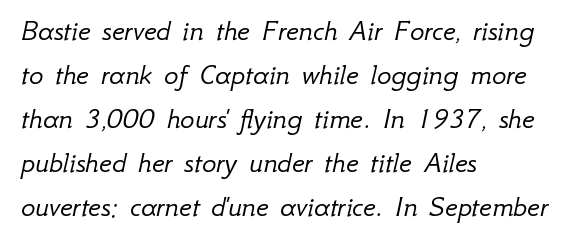
Q: Is the text bold? A: No.
Q: Is the text italic (slanted)? A: Yes, it leans right by about 12 degrees.
Q: Is the text underlined? A: No.
Q: How is the paragraph aligned? A: Left-aligned.
Q: Is the spacing between letters normal or unusually wide? A: Normal.
Q: Is the spacing between lines tight, normal or loose? A: Normal.
Q: Width (condensed, normal, or wide)? A: Normal.
Q: Stroke contrast? A: Low.
Q: x-height? A: Small.
Q: Monospaced? A: No.
